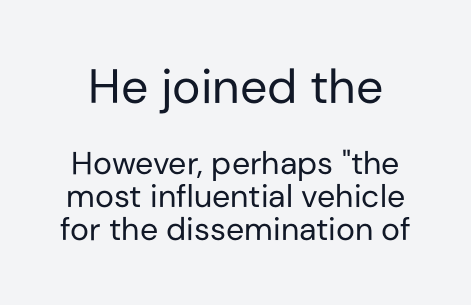
{"serif": "no", "italic": "no", "bold": "no", "weight": "regular", "width": "normal", "stroke_contrast": "low", "x_height": "medium", "monospaced": "no", "underline": "no", "line_spacing": "tight", "line_spacing_ratio": 1.02, "letter_spacing": "normal", "letter_spacing_em": 0.0, "larger_block": "first", "size_ratio": 1.5, "glyph_px": 48}
